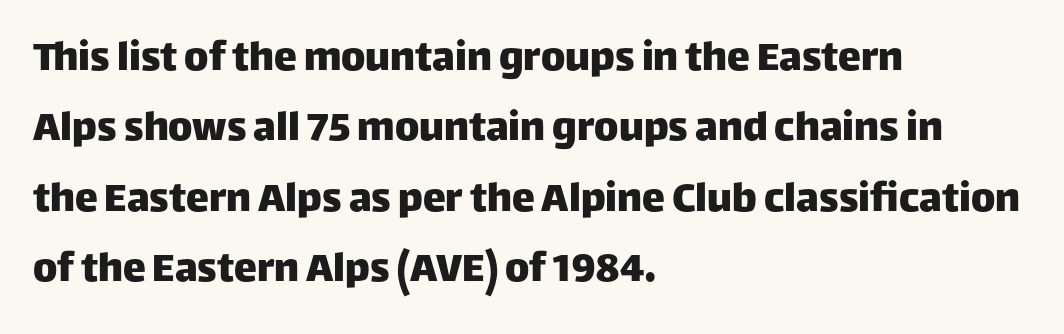
{"serif": "no", "italic": "no", "width": "normal", "stroke_contrast": "low", "x_height": "large", "monospaced": "no", "underline": "no", "align": "left", "line_spacing": "normal", "line_spacing_ratio": 1.53, "letter_spacing": "normal", "letter_spacing_em": 0.0, "glyph_px": 46}
